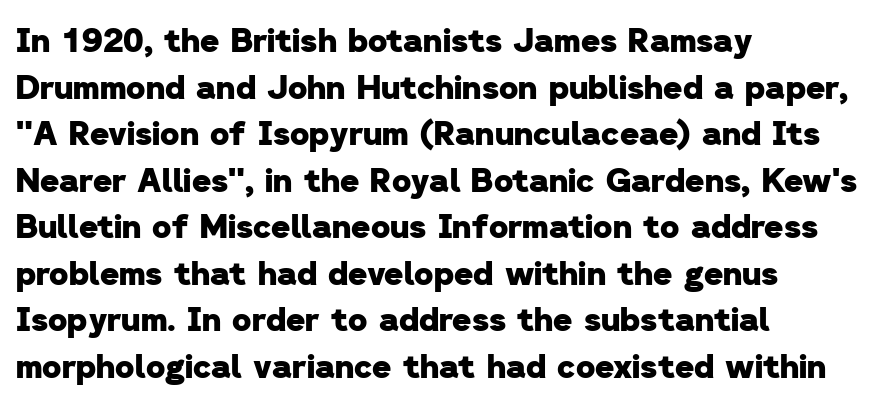
Q: Is the text bold? A: Yes.
Q: Is the typeface a serif or a sans-serif typeface? A: Sans-serif.
Q: Is the text underlined? A: No.
Q: How is the paragraph aligned? A: Left-aligned.
Q: Is the spacing between letters normal or unusually wide? A: Normal.
Q: Is the spacing between lines tight, normal or loose? A: Normal.
Q: Width (condensed, normal, or wide)? A: Normal.
Q: Stroke contrast? A: Low.
Q: x-height? A: Medium.
Q: Monospaced? A: No.
